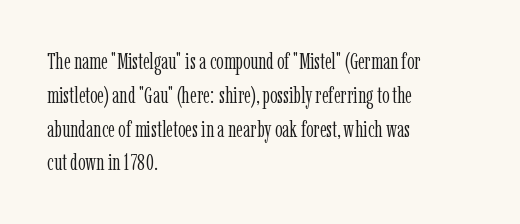
{"italic": "no", "bold": "no", "underline": "no", "align": "left", "line_spacing": "normal", "line_spacing_ratio": 1.47, "letter_spacing": "normal", "letter_spacing_em": 0.0, "glyph_px": 23}
